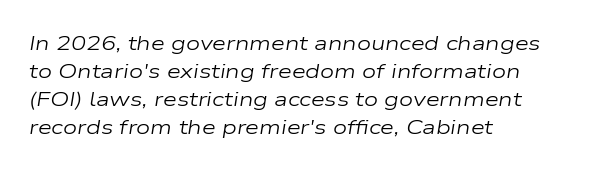
Q: Is the text bold? A: No.
Q: Is the text italic (slanted)? A: Yes, it leans right by about 9 degrees.
Q: Is the text underlined? A: No.
Q: How is the paragraph aligned? A: Left-aligned.
Q: Is the spacing between letters normal or unusually wide? A: Normal.
Q: Is the spacing between lines tight, normal or loose? A: Normal.
